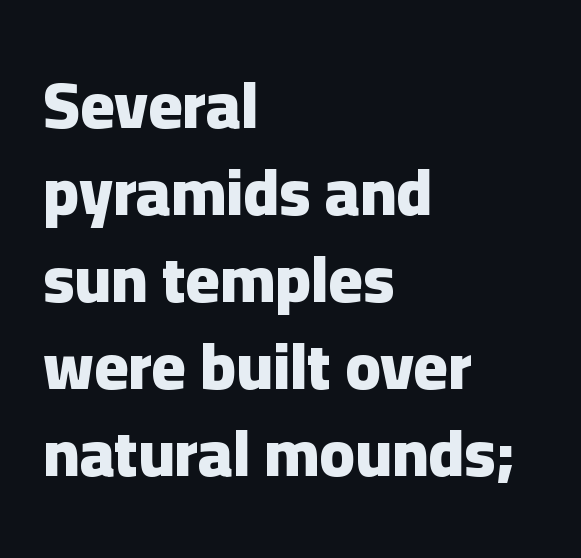
Q: Is the text bold? A: Yes.
Q: Is the text italic (slanted)? A: No, it is upright.
Q: Is the typeface a serif or a sans-serif typeface? A: Sans-serif.
Q: Is the text underlined? A: No.
Q: How is the paragraph aligned? A: Left-aligned.
Q: Is the spacing between letters normal or unusually wide? A: Normal.
Q: Is the spacing between lines tight, normal or loose? A: Normal.
Q: Width (condensed, normal, or wide)? A: Normal.
Q: Stroke contrast? A: Low.
Q: x-height? A: Medium.
Q: Monospaced? A: No.
